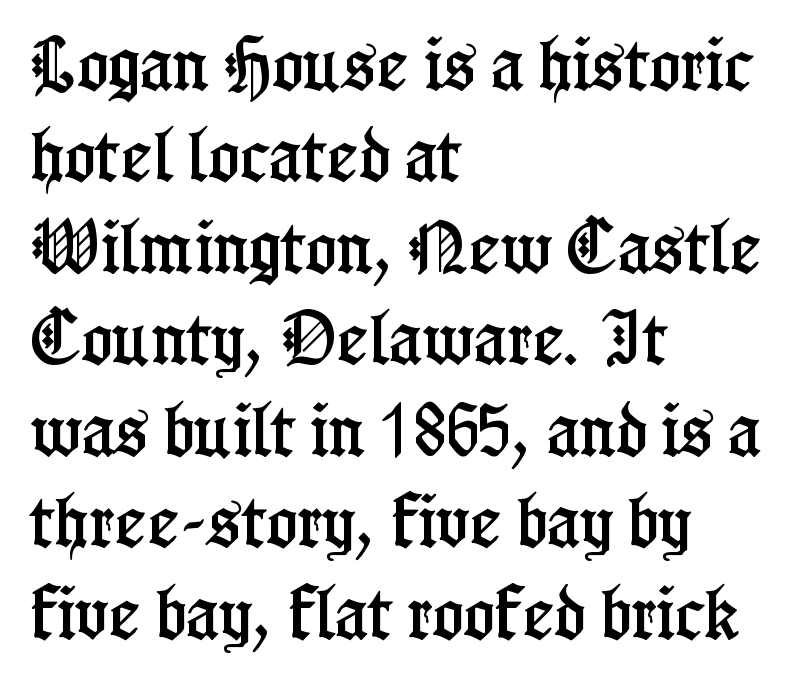
{"serif": "yes", "italic": "no", "width": "condensed", "stroke_contrast": "low", "x_height": "medium", "monospaced": "no", "underline": "no", "align": "left", "line_spacing": "normal", "line_spacing_ratio": 1.55, "letter_spacing": "normal", "letter_spacing_em": 0.0, "glyph_px": 59}
